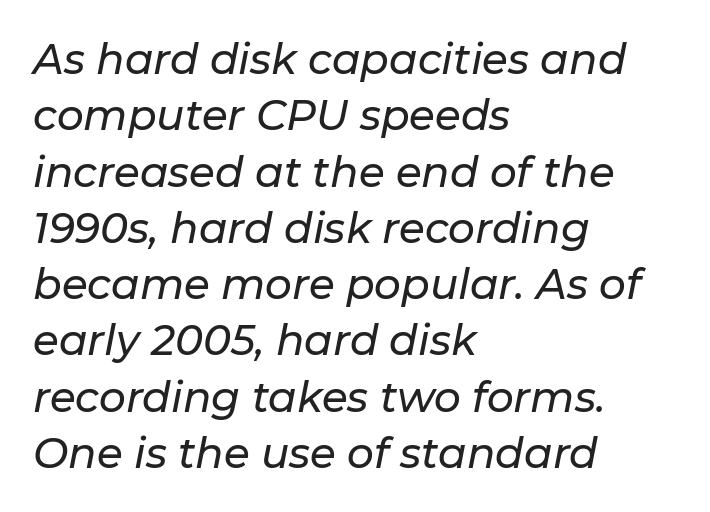
The ragged edge is on the right, which tells us the setting is flush left. Compared with typical paragraphs, the rows here are spaced about the same. Inter-character spacing is left at the font's built-in metrics. Slanted lettering throughout.
